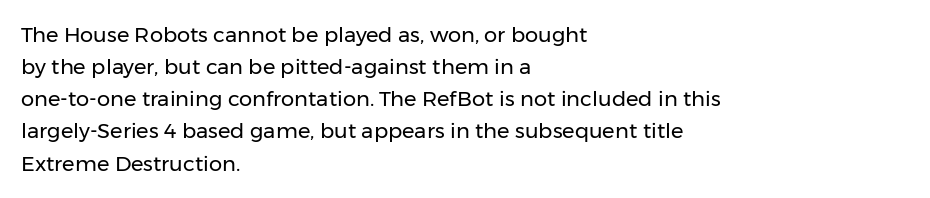
Q: Is the text bold? A: No.
Q: Is the text italic (slanted)? A: No, it is upright.
Q: Is the text underlined? A: No.
Q: How is the paragraph aligned? A: Left-aligned.
Q: Is the spacing between letters normal or unusually wide? A: Normal.
Q: Is the spacing between lines tight, normal or loose? A: Normal.
